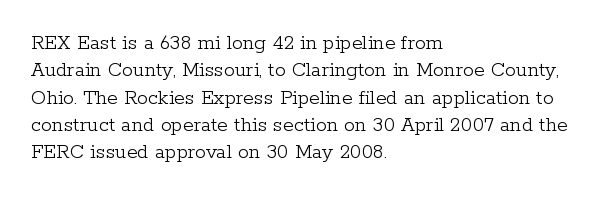
Q: Is the text bold? A: No.
Q: Is the text italic (slanted)? A: No, it is upright.
Q: Is the text underlined? A: No.
Q: How is the paragraph aligned? A: Left-aligned.
Q: Is the spacing between letters normal or unusually wide? A: Normal.
